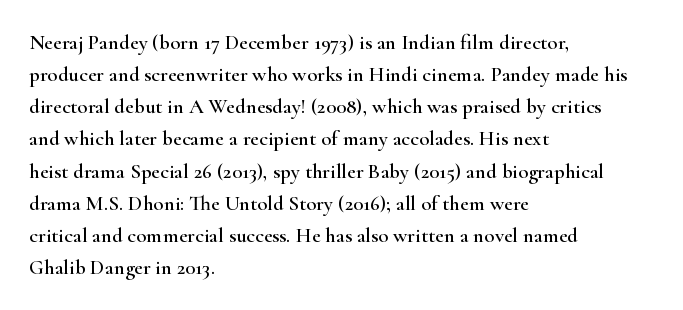
The image shows 21 px text type, upright; set left-aligned, normal line spacing (1.53x), normal letter spacing, not underlined.
